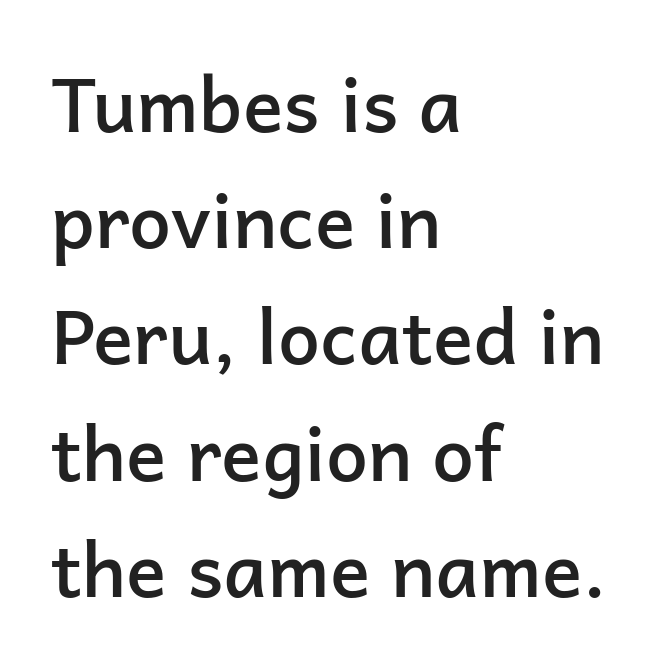
The image shows 75 px semibold sans-serif type, upright; set left-aligned, normal line spacing (1.55x), normal letter spacing, not underlined; low stroke contrast and a medium x-height.
